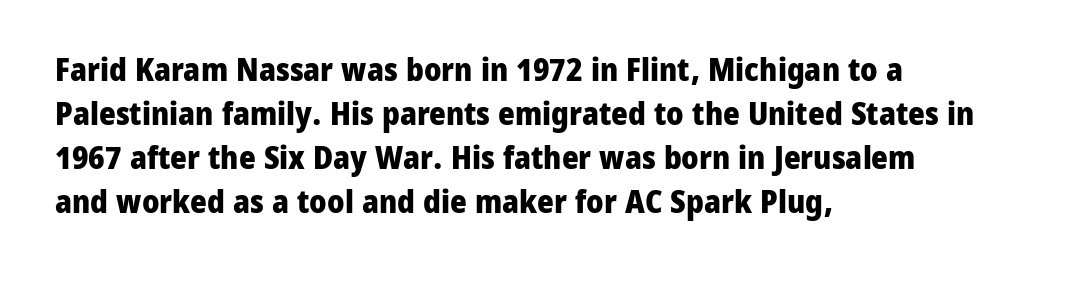
Q: Is the text bold? A: Yes.
Q: Is the text italic (slanted)? A: No, it is upright.
Q: Is the typeface a serif or a sans-serif typeface? A: Sans-serif.
Q: Is the text underlined? A: No.
Q: How is the paragraph aligned? A: Left-aligned.
Q: Is the spacing between letters normal or unusually wide? A: Normal.
Q: Is the spacing between lines tight, normal or loose? A: Normal.
Q: Width (condensed, normal, or wide)? A: Normal.
Q: Stroke contrast? A: Low.
Q: x-height? A: Medium.
Q: Monospaced? A: No.
